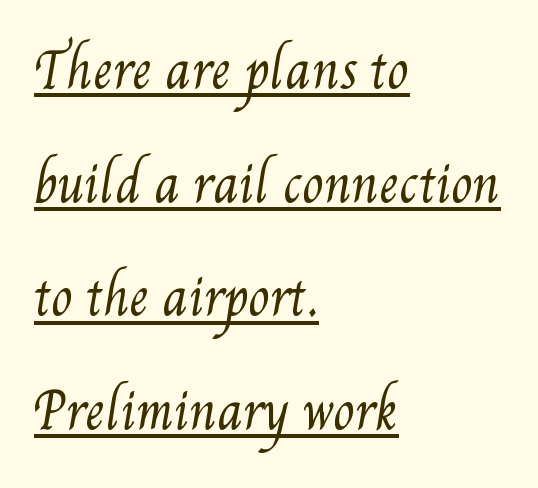
Is this a fixed-width face? No — the glyphs have proportional, varying widths. Alignment: flush left. Default kerning and tracking; the words read as compact shapes. Stems here are at most as thick as an everyday book face. Emphasis is given by a line drawn under the lettering.
